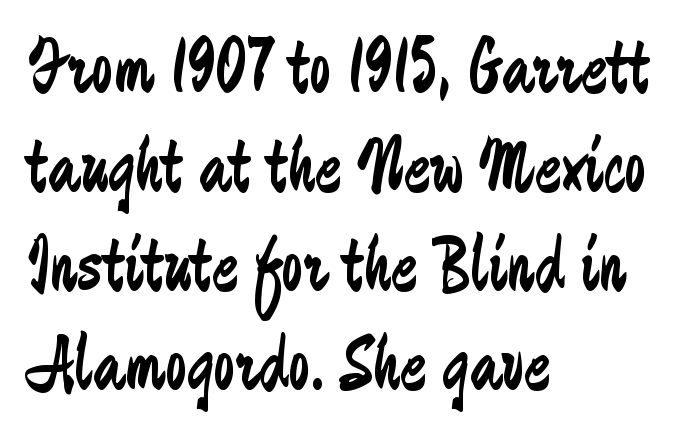
The weight would be labelled regular, book, light, or lighter still. The paragraph shown leans on its left margin. The rows are spaced the way most documents space them. Here the designer chose a conventional face with non-uniform glyph widths. Words float on clear page, feet unadorned.
